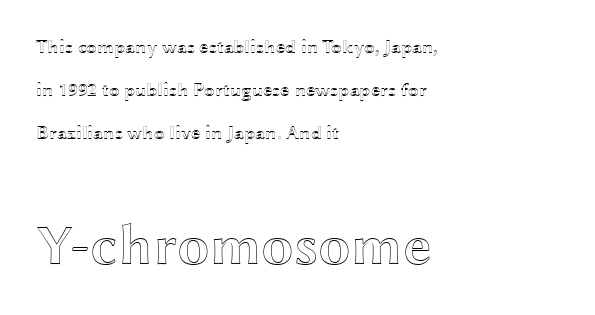
{"italic": "no", "width": "wide", "x_height": "medium", "monospaced": "no", "underline": "no", "align": "left", "line_spacing": "loose", "line_spacing_ratio": 2.27, "letter_spacing": "normal", "letter_spacing_em": 0.0, "larger_block": "second", "size_ratio": 3.05, "glyph_px": 58}
